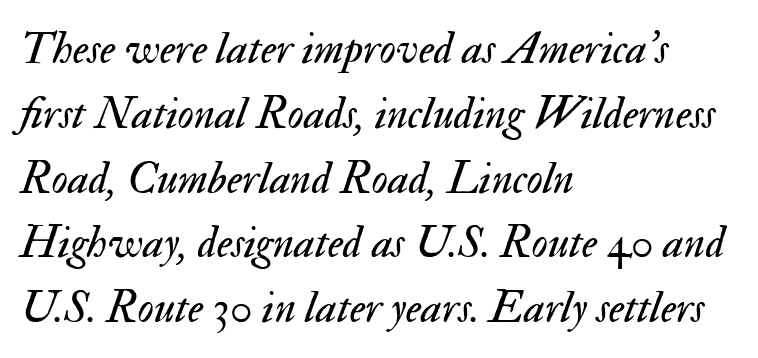
The image shows 45 px regular-weight type, italic (leaning right); set left-aligned, normal line spacing (1.44x), normal letter spacing, not underlined; medium stroke contrast and a small x-height.
